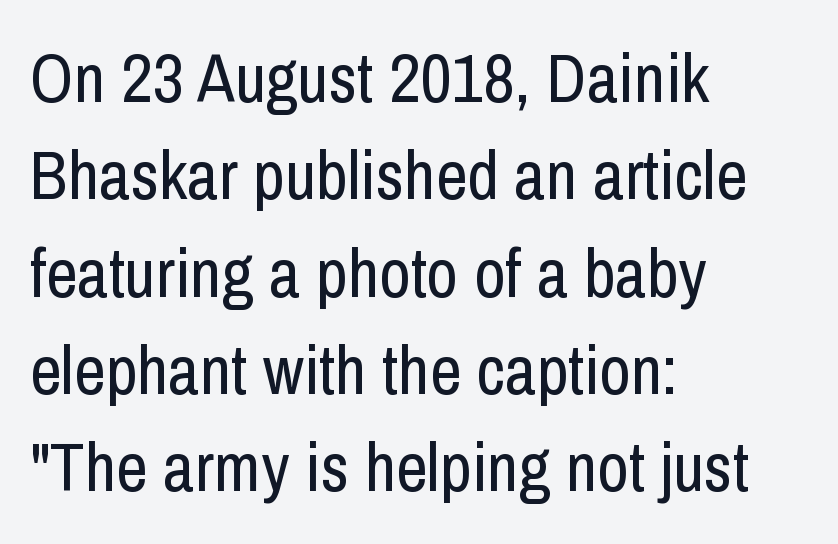
{"serif": "no", "italic": "no", "bold": "no", "weight": "regular", "width": "condensed", "stroke_contrast": "low", "x_height": "medium", "monospaced": "no", "underline": "no", "align": "left", "line_spacing": "normal", "line_spacing_ratio": 1.41, "letter_spacing": "normal", "letter_spacing_em": 0.0, "glyph_px": 69}
